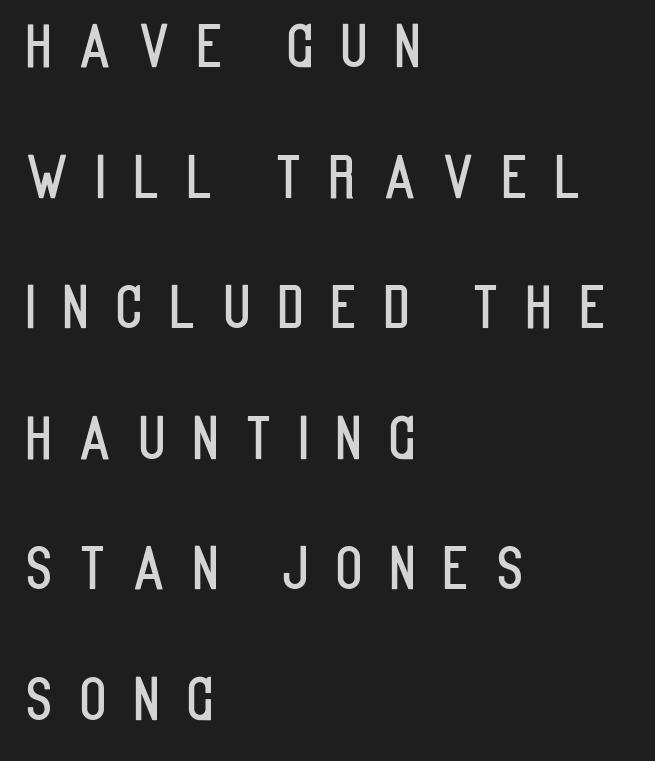
{"serif": "no", "italic": "no", "width": "condensed", "stroke_contrast": "low", "x_height": "large", "monospaced": "no", "underline": "no", "align": "left", "line_spacing": "loose", "line_spacing_ratio": 2.29, "letter_spacing": "wide", "letter_spacing_em": 0.46, "glyph_px": 57}
